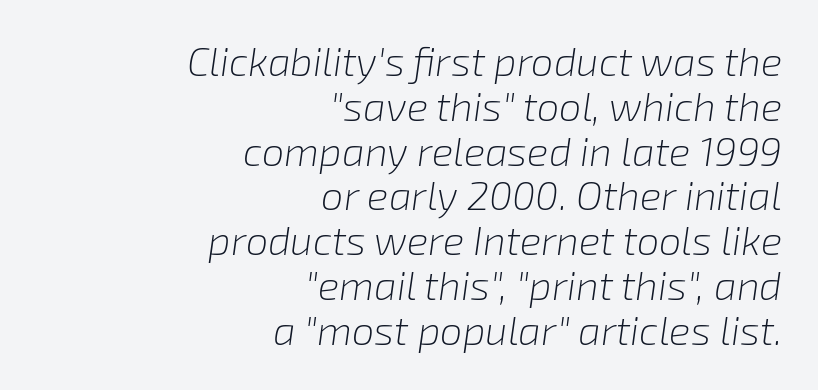
Unmarked baselines from the first word to the last. These lines stack with their right ends in a neat column. The tracking reads as untouched default to a designer's eye. Compared with ordinary roman type, these characters are visibly tilted. A light-to-regular cut is what we see here. The line-height multiplier appears low, near solid setting.
